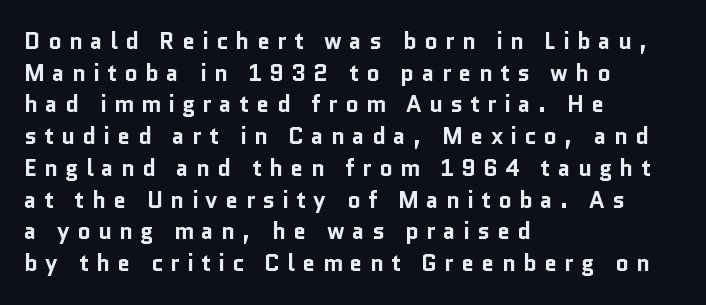
Ascenders rise straight up at ninety degrees. The space between consecutive lines is moderate. These lines carry a lot of weight — the face is fully bold. Words float on clear page, feet unadorned.
